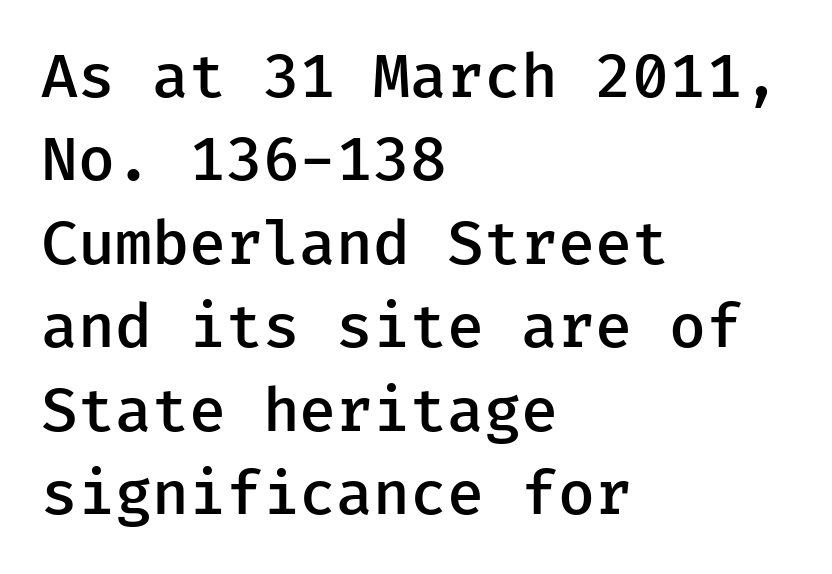
The image shows 60 px semibold sans-serif type, upright; set left-aligned, normal line spacing (1.39x), normal letter spacing, not underlined; low stroke contrast and a medium x-height.
